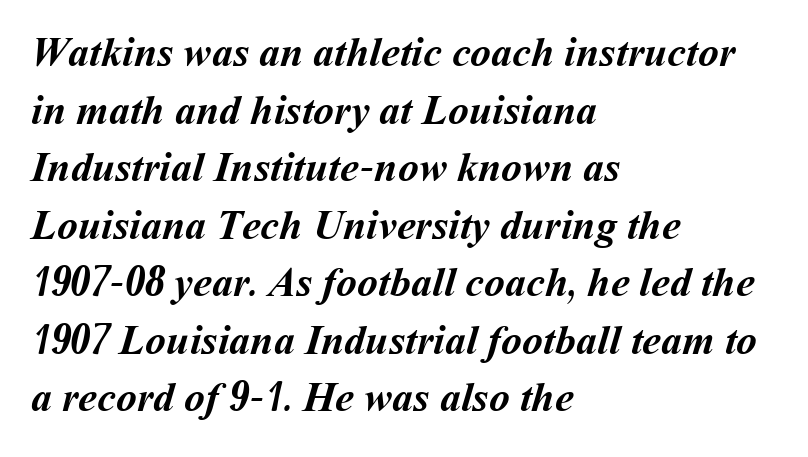
Honestly, there is no underline to notice here at all. The letters are bold, with thick, heavy strokes. Which margin do the lines hug? The left one — the right edge is uneven. The type is set solid horizontally, with unmodified tracking. The rendering uses natural spacing where letterforms have individual widths.
